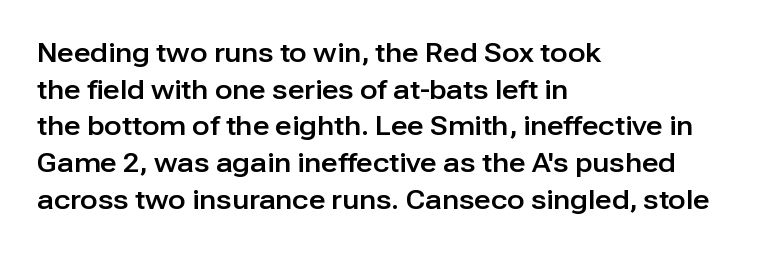
{"italic": "no", "underline": "no", "align": "left", "line_spacing": "normal", "line_spacing_ratio": 1.41, "letter_spacing": "normal", "letter_spacing_em": 0.0, "glyph_px": 26}
